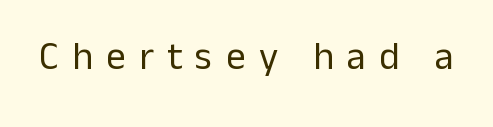
The image shows 39 px regular-weight sans-serif type, upright; set unusually wide letter spacing (+0.34 em), not underlined; low stroke contrast and a medium x-height.
